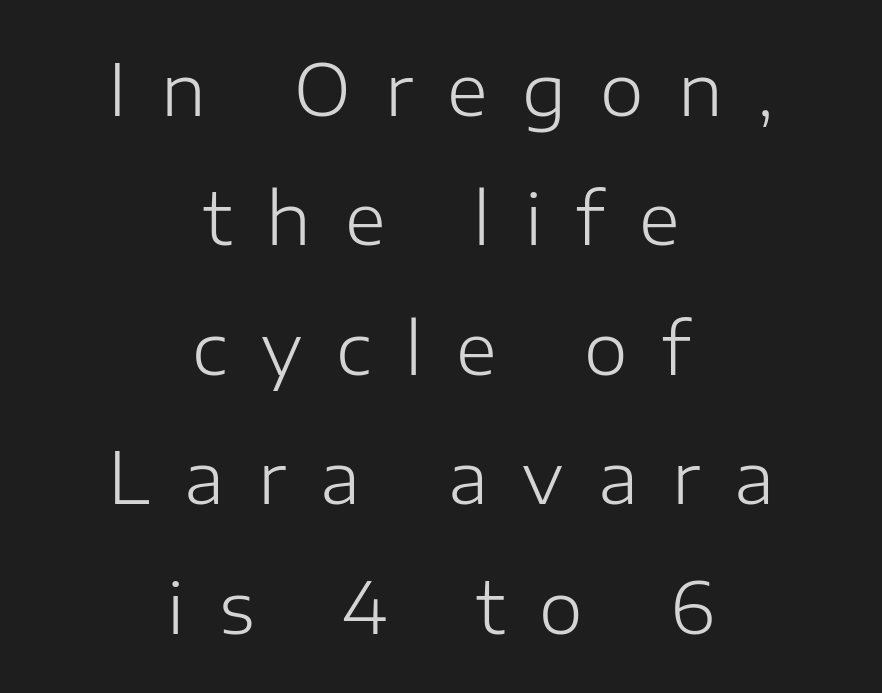
This sample has the flowing, uneven cadence of proportional lettering. No chunkiness to these letters — they're not bold. Words appear elongated and porous because spacing is wide. Caption: multi-line text, centered on the measure. The rendering shows plain stroke endings on the letterforms — a sans-serif design.
